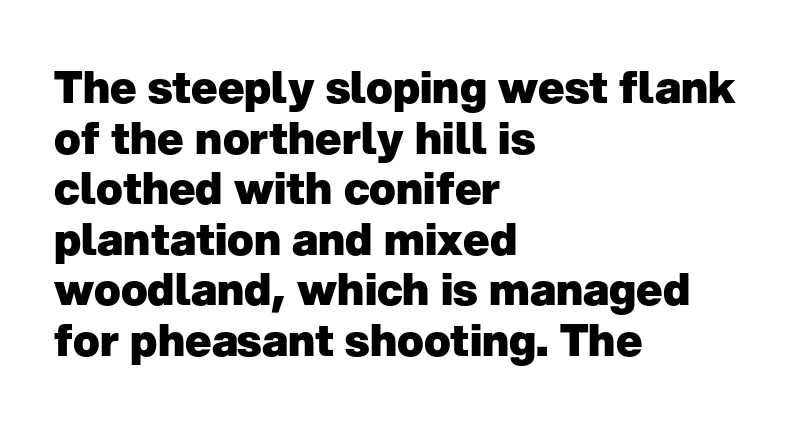
The image shows 44 px heavy sans-serif type, upright; set left-aligned, tight line spacing (1.15x), normal letter spacing, not underlined; low stroke contrast and a medium x-height.
